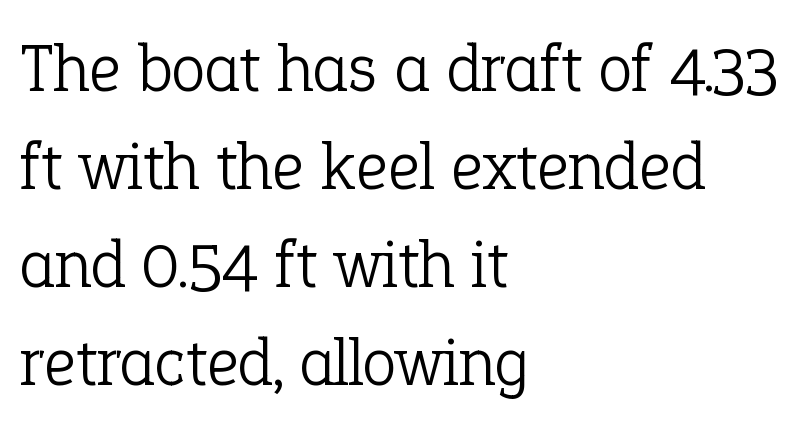
The image shows 69 px light serif type, upright; set left-aligned, normal line spacing (1.42x), normal letter spacing, not underlined; low stroke contrast and a medium x-height.
